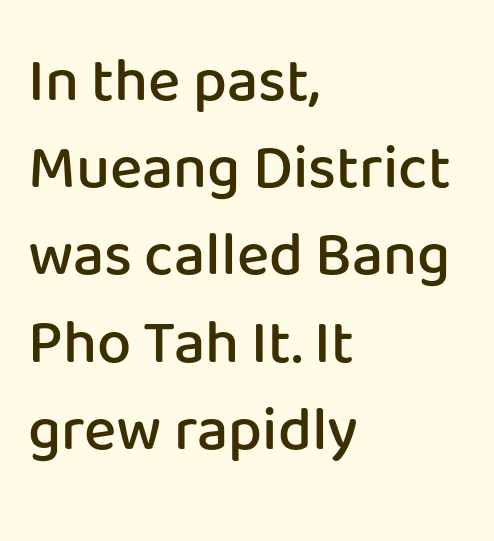
The image shows 61 px semibold sans-serif type, upright; set left-aligned, normal line spacing (1.43x), normal letter spacing, not underlined; low stroke contrast and a medium x-height.
